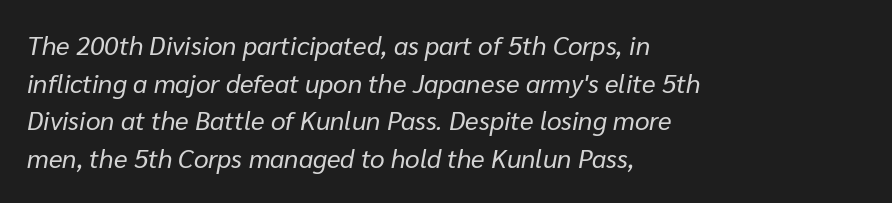
The image shows 26 px text type, italic (leaning right); set left-aligned, normal line spacing (1.45x), normal letter spacing, not underlined.
